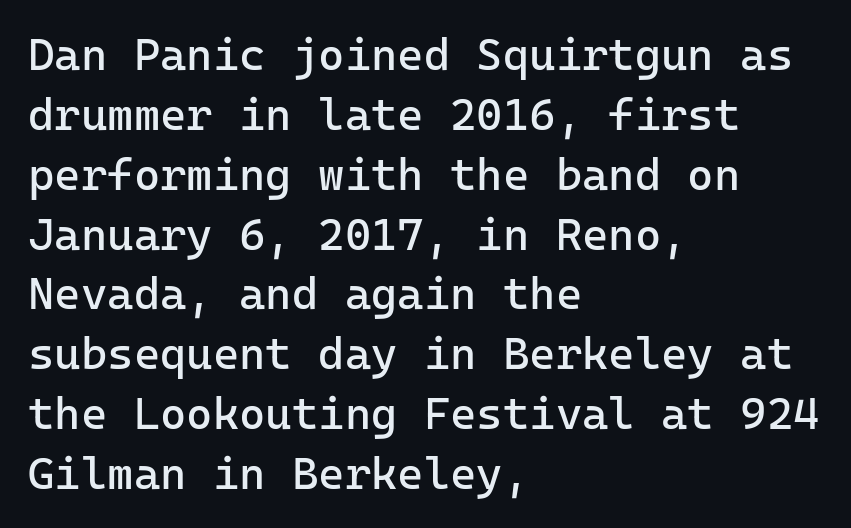
Q: Is the text bold? A: No.
Q: Is the text italic (slanted)? A: No, it is upright.
Q: Is the typeface a serif or a sans-serif typeface? A: Sans-serif.
Q: Is the text underlined? A: No.
Q: How is the paragraph aligned? A: Left-aligned.
Q: Is the spacing between letters normal or unusually wide? A: Normal.
Q: Is the spacing between lines tight, normal or loose? A: Normal.
Q: Width (condensed, normal, or wide)? A: Normal.
Q: Stroke contrast? A: Low.
Q: x-height? A: Medium.
Q: Monospaced? A: Yes.
